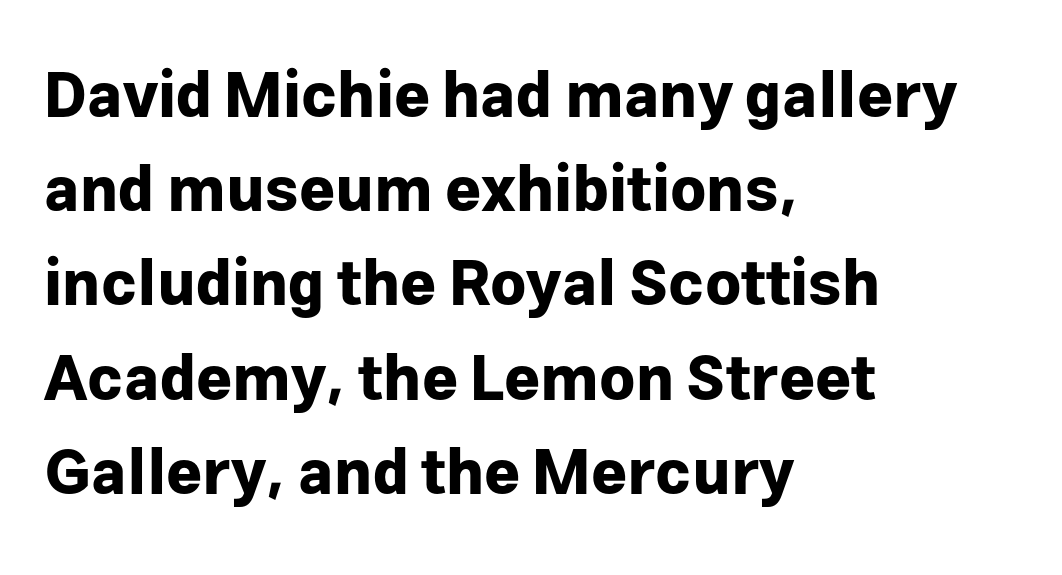
Look at the tracking — it's just the regular setting, nothing added. Where is the straight margin? On the left. This is sans-serif lettering, the kind often seen on screens and signage. Beneath every word, the page is bare. The lettering stays uniformly vertical, giving the passage a roman look. In terms of leading, this rendering sits right in the middle.
